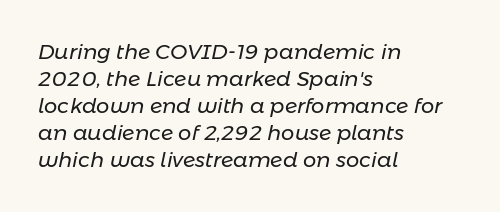
{"italic": "yes", "lean": "right", "slant_degrees": 11, "bold": "no", "underline": "no", "align": "left", "line_spacing": "normal", "line_spacing_ratio": 1.29, "letter_spacing": "normal", "letter_spacing_em": 0.0, "glyph_px": 21}
